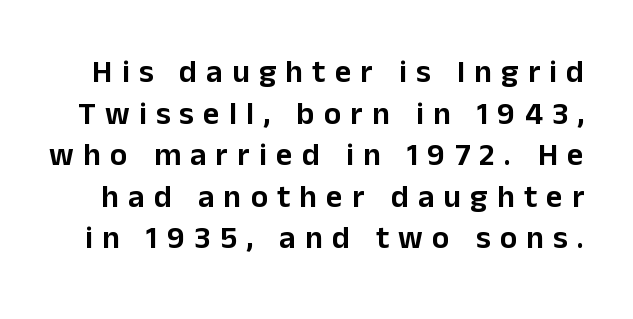
The image shows 32 px sans-serif type, upright; set normal line spacing (1.3x), unusually wide letter spacing (+0.29 em), not underlined; low stroke contrast and a medium x-height.
